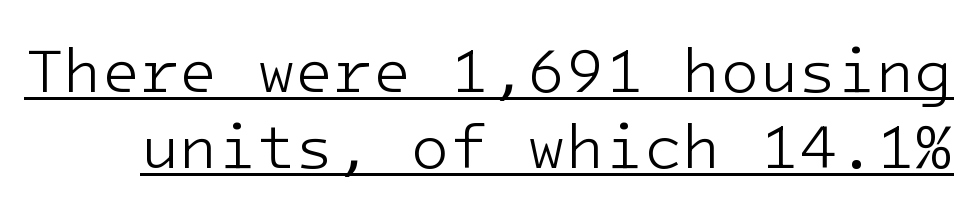
Q: Is the text bold? A: No.
Q: Is the text italic (slanted)? A: No, it is upright.
Q: Is the typeface a serif or a sans-serif typeface? A: Sans-serif.
Q: Is the text underlined? A: Yes.
Q: Is the spacing between letters normal or unusually wide? A: Normal.
Q: Width (condensed, normal, or wide)? A: Normal.
Q: Stroke contrast? A: Low.
Q: x-height? A: Medium.
Q: Monospaced? A: Yes.
